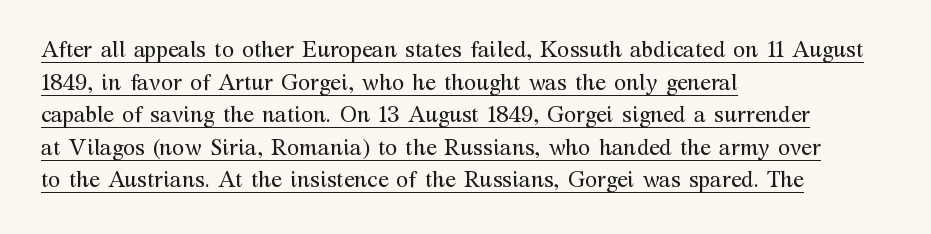
{"italic": "no", "bold": "no", "underline": "yes", "align": "left", "line_spacing": "normal", "line_spacing_ratio": 1.48, "letter_spacing": "normal", "letter_spacing_em": 0.0, "glyph_px": 22}
